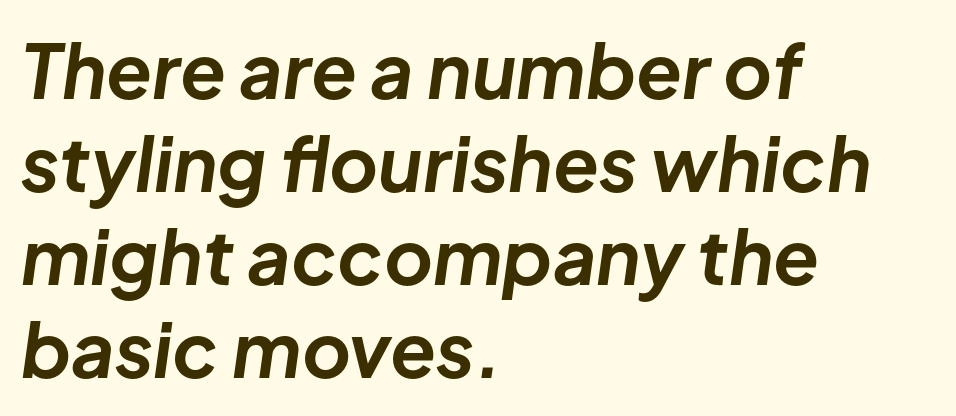
{"italic": "yes", "lean": "right", "slant_degrees": 8, "bold": "yes", "weight": "bold", "width": "normal", "stroke_contrast": "low", "x_height": "medium", "monospaced": "no", "underline": "no", "align": "left", "line_spacing_ratio": 1.24, "letter_spacing": "normal", "letter_spacing_em": 0.0, "glyph_px": 75}
